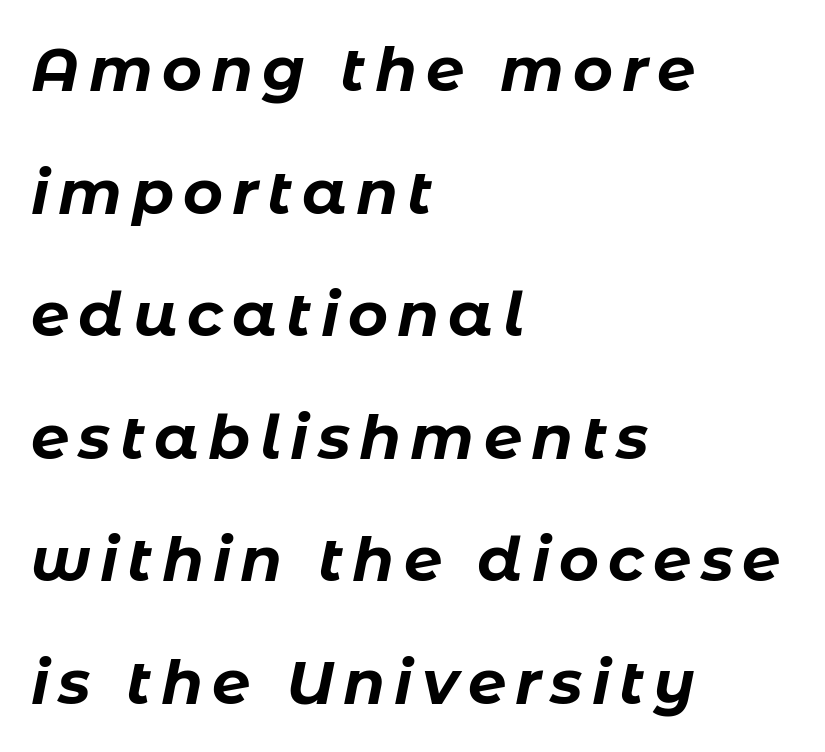
Decoration check: the copy has no underline. Spacing verdict: proportional, widths tailored to each character. Its strokes are broad and dark, the hallmark of bold type. Honestly, the rows look like they've been pulled way apart.
